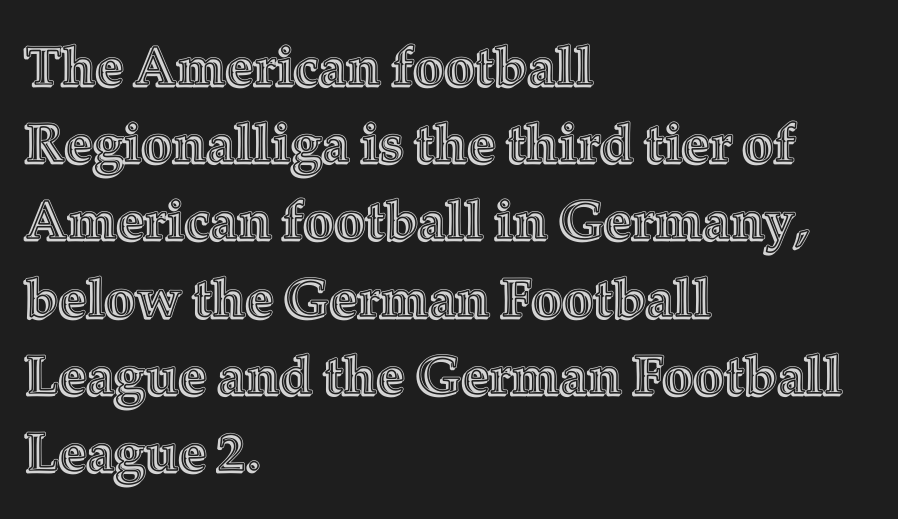
{"italic": "no", "width": "normal", "x_height": "medium", "monospaced": "no", "underline": "no", "align": "left", "line_spacing": "normal", "line_spacing_ratio": 1.43, "letter_spacing": "normal", "letter_spacing_em": 0.0, "glyph_px": 54}
